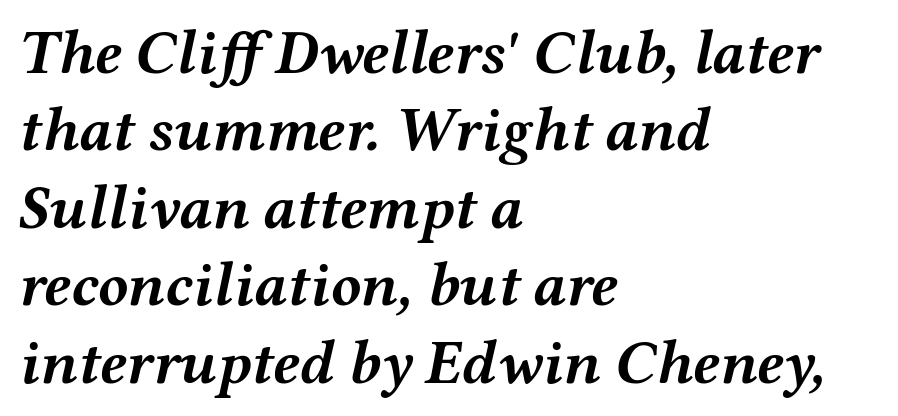
Q: Is the text bold? A: Yes.
Q: Is the text italic (slanted)? A: Yes, it leans right by about 12 degrees.
Q: Is the text underlined? A: No.
Q: How is the paragraph aligned? A: Left-aligned.
Q: Is the spacing between letters normal or unusually wide? A: Normal.
Q: Is the spacing between lines tight, normal or loose? A: Normal.
Q: Width (condensed, normal, or wide)? A: Wide.
Q: Stroke contrast? A: Medium.
Q: x-height? A: Medium.
Q: Monospaced? A: No.
